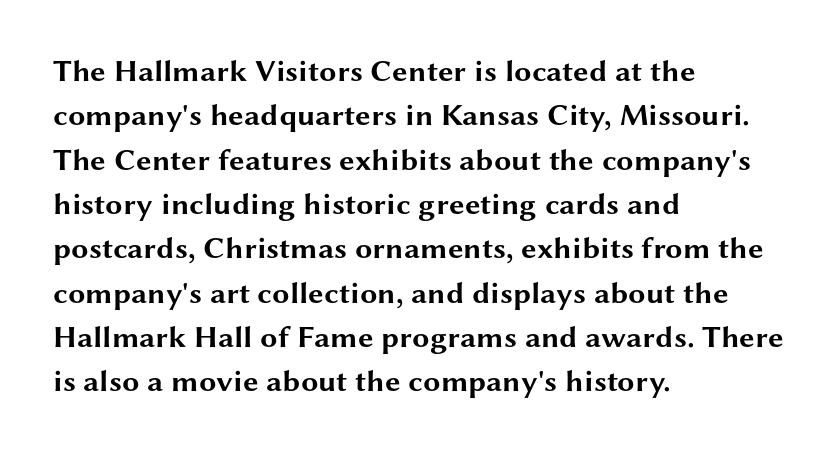
The image shows 31 px bold, wide sans-serif type, upright; set left-aligned, normal line spacing (1.43x), normal letter spacing, not underlined; medium stroke contrast and a medium x-height.
